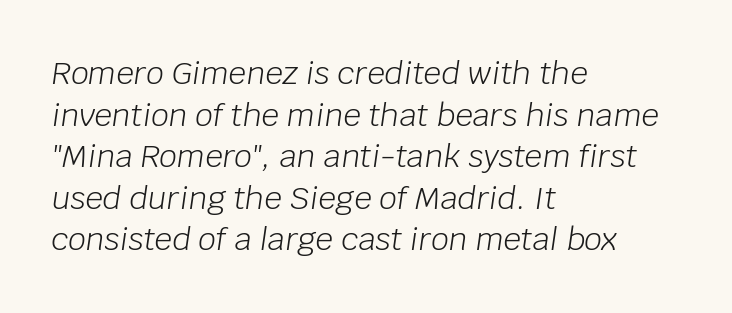
Letters rest on an invisible, unmarked baseline. Here the designer chose a conventional face with non-uniform glyph widths. Every character sits at an angle, as italics do. Summary of vertical rhythm: regular, with standard interline spacing. The passage is arranged the way most books set body copy — flush left.
